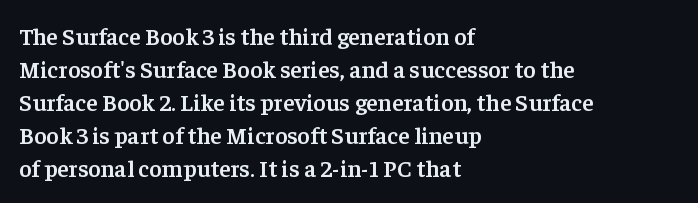
The image shows 24 px text type, upright; set left-aligned, normal line spacing (1.38x), normal letter spacing, not underlined.
